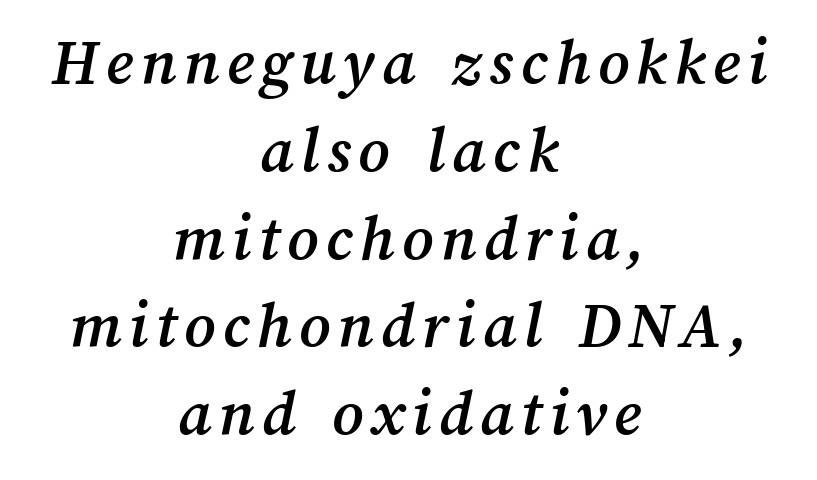
The string is rendered with underlining switched off. This block has exactly the height ordinary leading produces. Do the characters align in a grid? No, the font is proportional. Is the block centered? Yes — each line is placed symmetrically about the middle.
